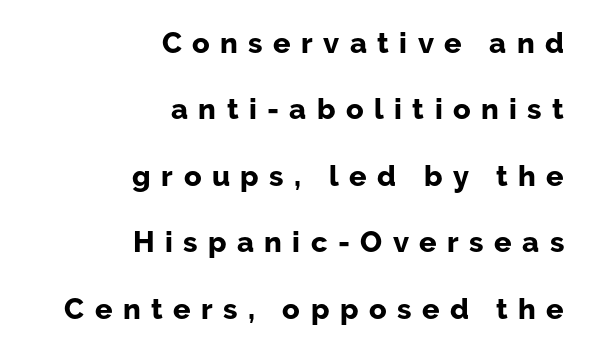
{"serif": "no", "italic": "no", "bold": "yes", "weight": "bold", "width": "normal", "stroke_contrast": "low", "x_height": "medium", "monospaced": "no", "underline": "no", "align": "right", "line_spacing": "loose", "line_spacing_ratio": 2.29, "letter_spacing": "wide", "letter_spacing_em": 0.36, "glyph_px": 29}
